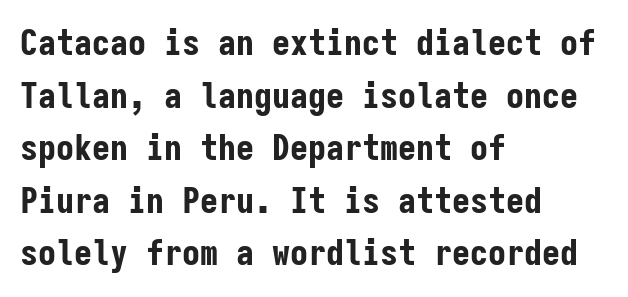
Q: Is the text bold? A: Yes.
Q: Is the text italic (slanted)? A: No, it is upright.
Q: Is the typeface a serif or a sans-serif typeface? A: Sans-serif.
Q: Is the text underlined? A: No.
Q: How is the paragraph aligned? A: Left-aligned.
Q: Is the spacing between letters normal or unusually wide? A: Normal.
Q: Is the spacing between lines tight, normal or loose? A: Normal.
Q: Width (condensed, normal, or wide)? A: Condensed.
Q: Stroke contrast? A: Low.
Q: x-height? A: Medium.
Q: Monospaced? A: Yes.
